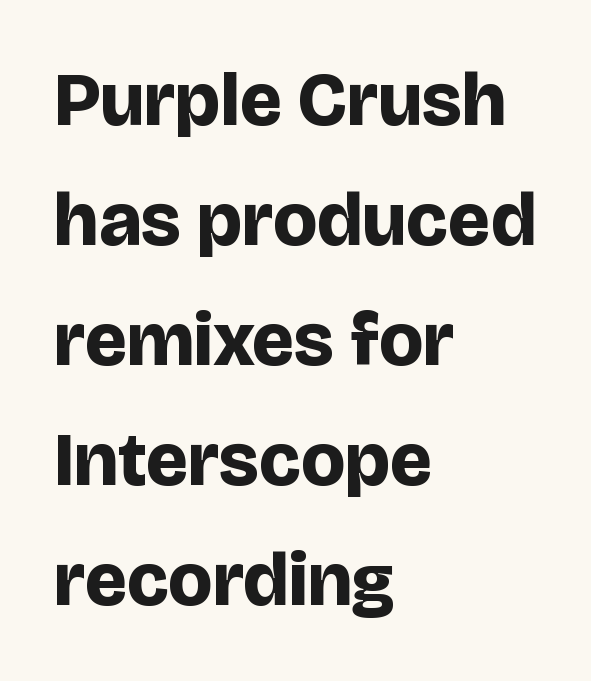
The image shows 76 px bold sans-serif type, upright; set left-aligned, normal line spacing (1.58x), normal letter spacing, not underlined; low stroke contrast and a large x-height.
